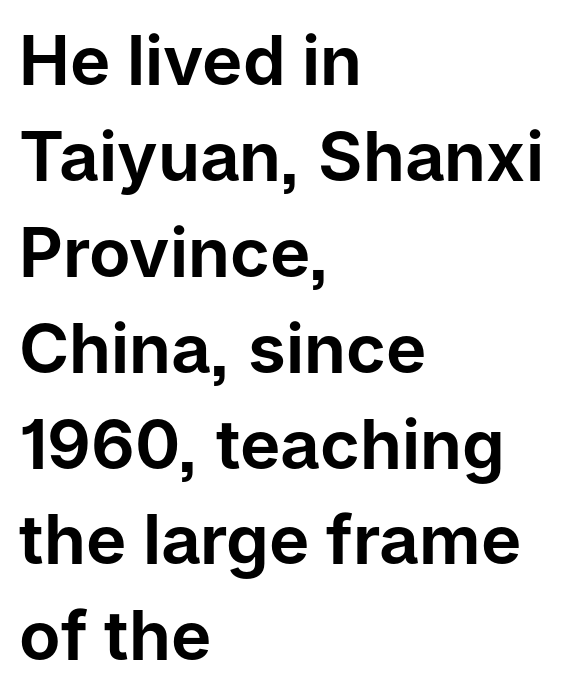
{"serif": "no", "italic": "no", "width": "normal", "stroke_contrast": "low", "x_height": "medium", "monospaced": "no", "underline": "no", "align": "left", "line_spacing": "normal", "line_spacing_ratio": 1.41, "letter_spacing": "normal", "letter_spacing_em": 0.0, "glyph_px": 68}
